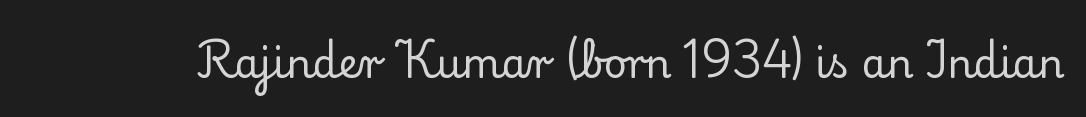
The image shows 40 px serif type, upright; set normal letter spacing, not underlined; low stroke contrast and a small x-height.
